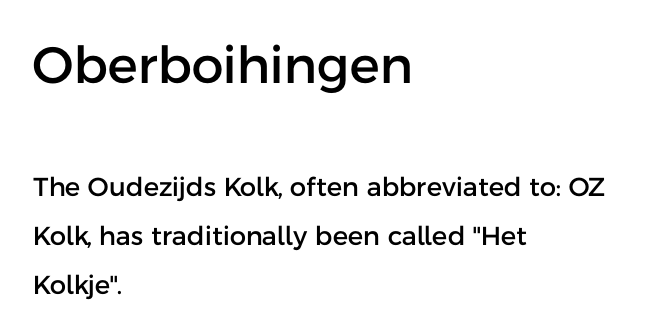
Ascenders rise straight up at ninety degrees. The more generous point size was reserved for the upper chunk. You could not count columns in this text — the font is proportionally spaced. Each word holds together tightly as a unit, with standard inter-letter gaps. Line beginnings align vertically; line endings do not.
